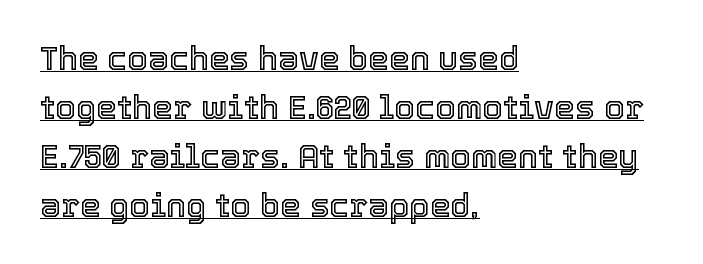
{"italic": "no", "width": "normal", "x_height": "medium", "monospaced": "no", "underline": "yes", "align": "left", "line_spacing": "normal", "line_spacing_ratio": 1.48, "letter_spacing": "normal", "letter_spacing_em": 0.0, "glyph_px": 33}
